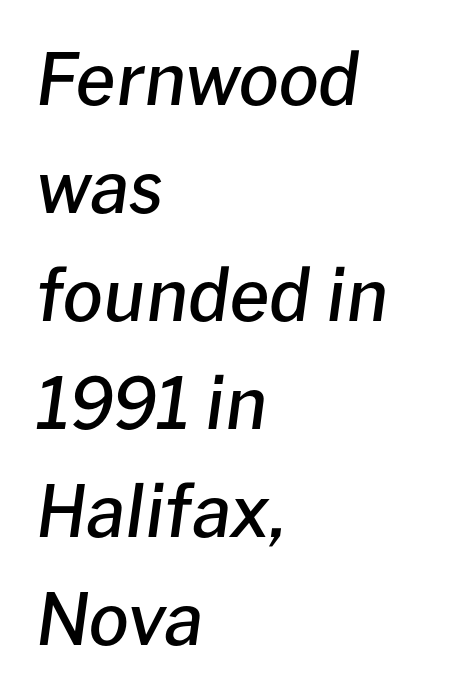
The image shows 71 px semibold type, italic (leaning right); set left-aligned, normal line spacing (1.52x), normal letter spacing, not underlined; low stroke contrast and a medium x-height.
